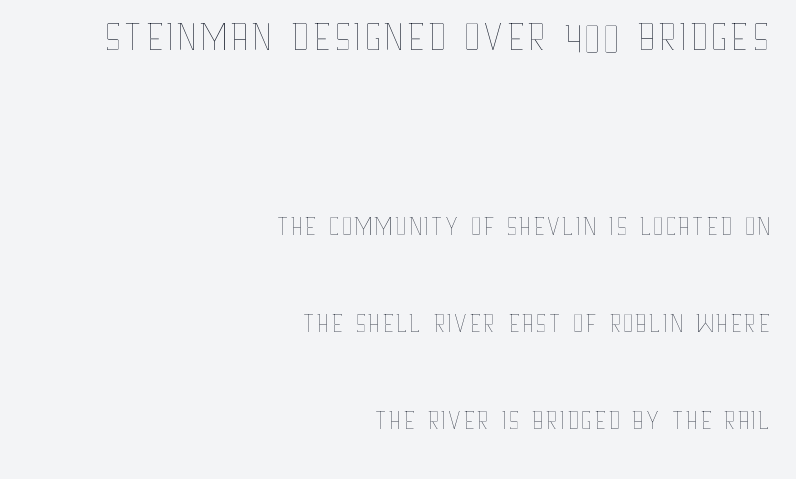
The image shows 59 px thin, condensed type, upright; set right-aligned, loose line spacing (2.49x), normal letter spacing, not underlined; the first (top) block is 1.51x larger; low stroke contrast and a large x-height.
